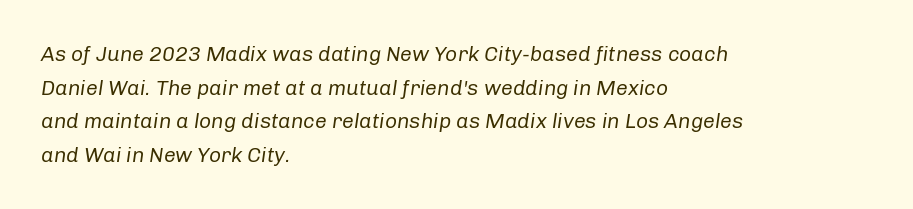
The image shows 21 px text type, italic (leaning right); set left-aligned, normal line spacing (1.6x), normal letter spacing, not underlined.
